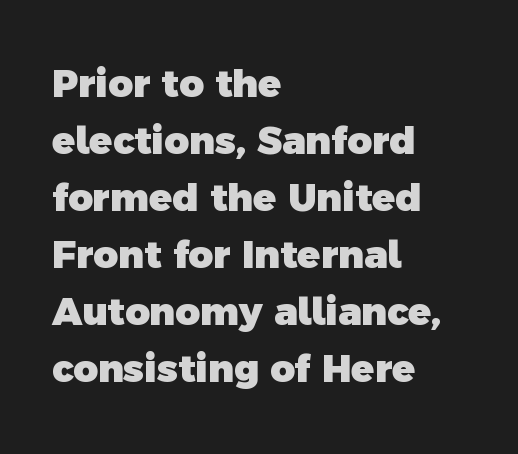
The strokes are fattened all the way to bold. Notice how descenders clear the ascenders below comfortably — that's standard leading. The tracking reads as untouched default to a designer's eye. This sample has the flowing, uneven cadence of proportional lettering. The zone under the glyphs is completely vacant. Letterform terminals end flat and unadorned throughout the passage.
